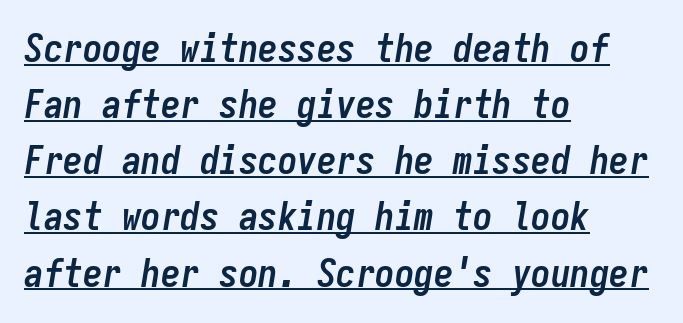
{"italic": "yes", "lean": "right", "slant_degrees": 9, "bold": "yes", "weight": "semibold", "width": "condensed", "stroke_contrast": "low", "x_height": "medium", "monospaced": "yes", "underline": "yes", "align": "left", "line_spacing": "normal", "line_spacing_ratio": 1.44, "letter_spacing": "normal", "letter_spacing_em": 0.0, "glyph_px": 39}
